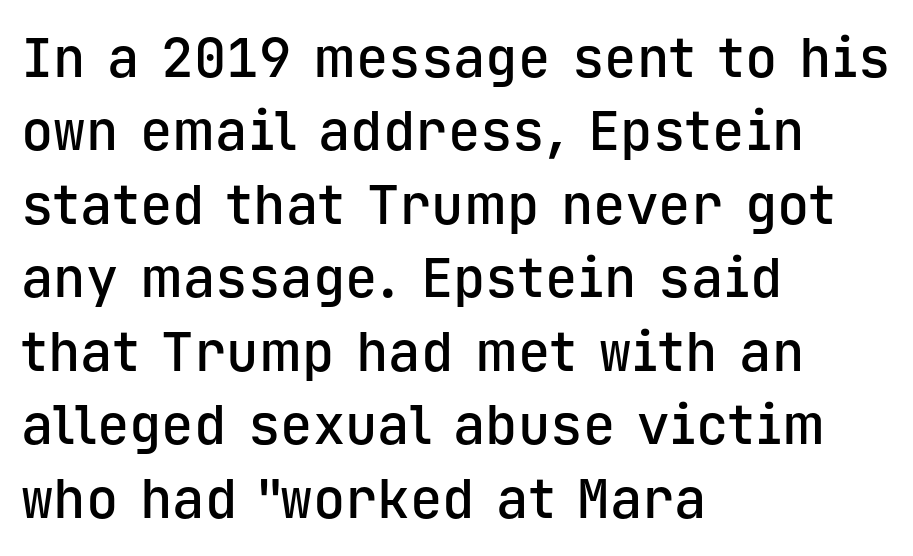
The image shows 54 px semibold sans-serif type, upright, monospaced; set left-aligned, normal line spacing (1.36x), normal letter spacing, not underlined; low stroke contrast and a medium x-height.
